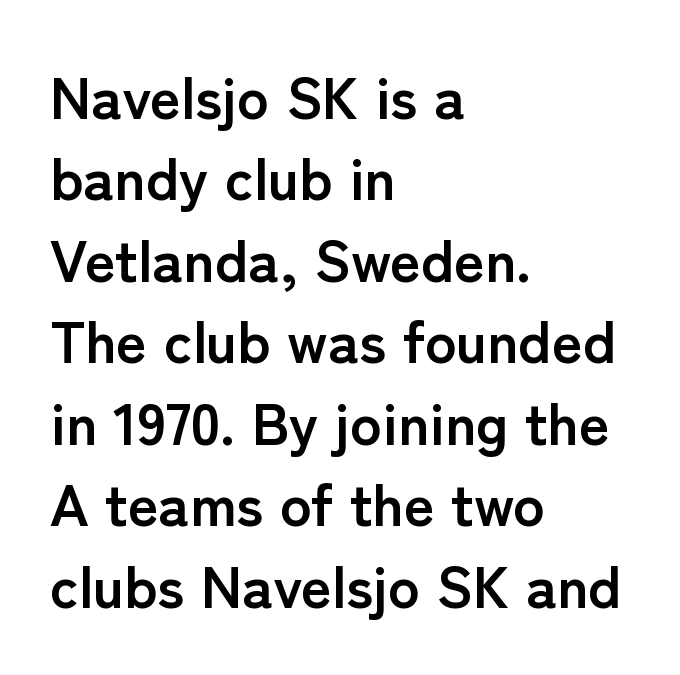
{"serif": "no", "italic": "no", "bold": "yes", "weight": "semibold", "width": "normal", "stroke_contrast": "low", "x_height": "medium", "monospaced": "no", "underline": "no", "align": "left", "line_spacing": "normal", "line_spacing_ratio": 1.38, "letter_spacing": "normal", "letter_spacing_em": 0.0, "glyph_px": 59}
